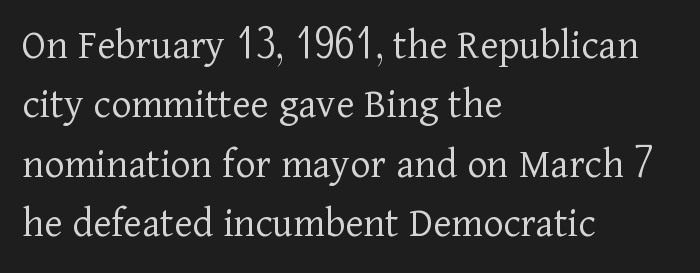
{"serif": "yes", "italic": "no", "bold": "no", "weight": "light", "width": "normal", "stroke_contrast": "low", "x_height": "medium", "monospaced": "no", "underline": "no", "align": "left", "line_spacing": "normal", "line_spacing_ratio": 1.38, "letter_spacing": "normal", "letter_spacing_em": 0.0, "glyph_px": 43}
